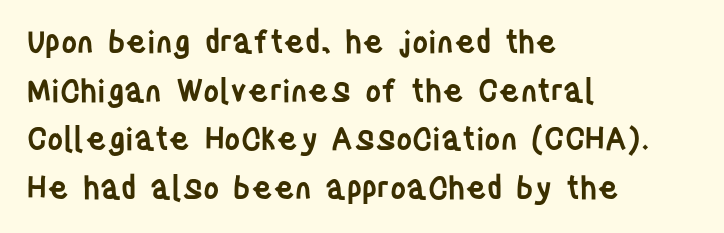
{"serif": "no", "italic": "no", "bold": "semi", "weight": "semibold", "width": "condensed", "stroke_contrast": "low", "x_height": "large", "monospaced": "no", "underline": "no", "align": "left", "line_spacing": "normal", "line_spacing_ratio": 1.57, "letter_spacing": "normal", "letter_spacing_em": 0.0, "glyph_px": 31}
